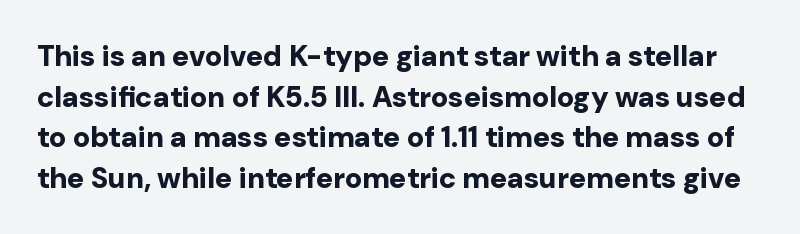
Summary of vertical rhythm: regular, with standard interline spacing. You could call the tracking neutral — neither tight nor loose. Lines of text with bare space underneath. Type style note: lacks serifs. Varying glyph widths throughout — classic text-font behaviour. The strokes are fattened all the way to bold.
